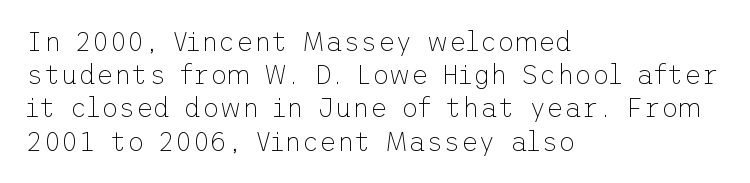
The zone under the glyphs is completely vacant. The passage is arranged the way most books set body copy — flush left. The type sits square on the baseline with zero lean. Weight: in the light-to-regular range. In terms of letterspacing, this is plain default setting.
